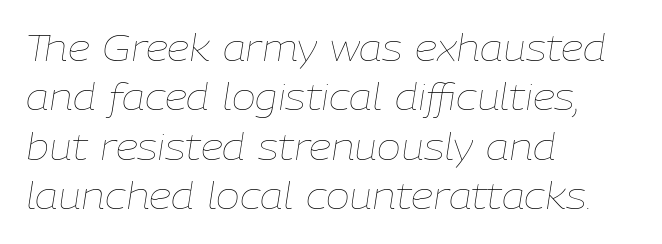
{"italic": "yes", "lean": "right", "slant_degrees": 9, "bold": "no", "weight": "thin", "width": "normal", "stroke_contrast": "low", "x_height": "medium", "monospaced": "no", "underline": "no", "align": "left", "line_spacing": "normal", "line_spacing_ratio": 1.37, "letter_spacing": "normal", "letter_spacing_em": 0.0, "glyph_px": 36}
